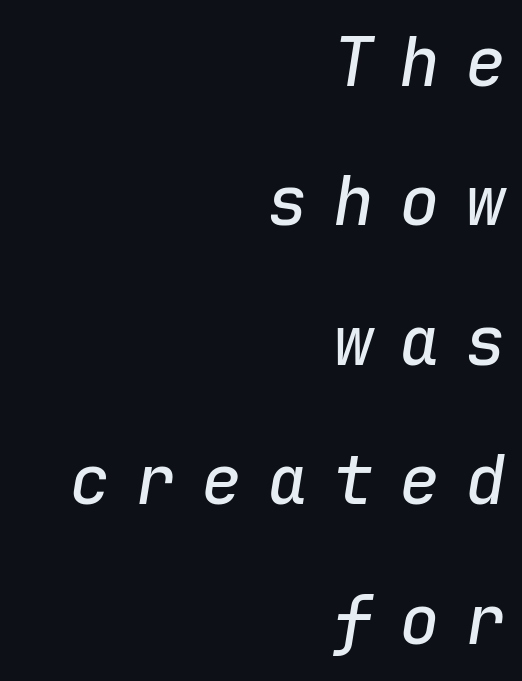
{"italic": "yes", "lean": "right", "slant_degrees": 9, "width": "normal", "stroke_contrast": "low", "x_height": "medium", "monospaced": "yes", "underline": "no", "align": "right", "line_spacing": "loose", "line_spacing_ratio": 2.05, "letter_spacing": "wide", "letter_spacing_em": 0.37, "glyph_px": 68}
